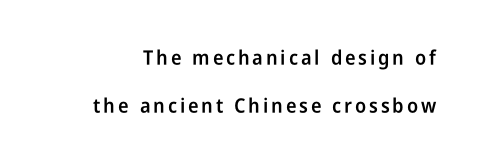
{"italic": "no", "bold": "semi", "underline": "no", "line_spacing": "loose", "line_spacing_ratio": 2.41, "glyph_px": 20}
